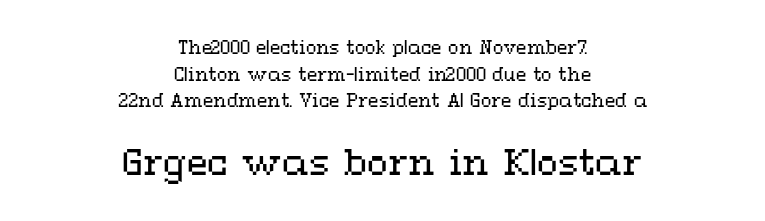
Q: Is the text bold? A: No.
Q: Is the text italic (slanted)? A: No, it is upright.
Q: Is the text underlined? A: No.
Q: How is the paragraph aligned? A: Centered.
Q: Is the spacing between letters normal or unusually wide? A: Normal.
Q: Is the spacing between lines tight, normal or loose? A: Normal.
Q: Which block of text is set in a larger size, the first (top) or the second (bottom)? A: The second (bottom) one.
Q: Width (condensed, normal, or wide)? A: Wide.
Q: Stroke contrast? A: Medium.
Q: x-height? A: Medium.
Q: Monospaced? A: No.
